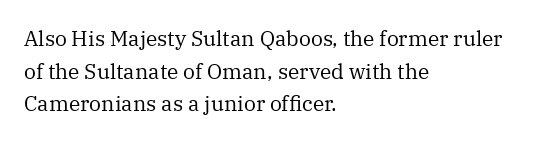
Q: Is the text bold? A: No.
Q: Is the text italic (slanted)? A: No, it is upright.
Q: Is the text underlined? A: No.
Q: How is the paragraph aligned? A: Left-aligned.
Q: Is the spacing between letters normal or unusually wide? A: Normal.
Q: Is the spacing between lines tight, normal or loose? A: Normal.
